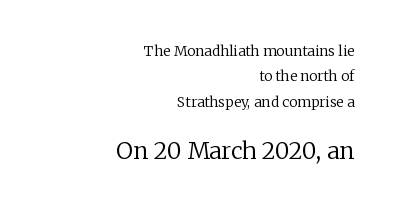
Nothing heavy about these letters — not bold at all. Scale increases going downward across the two blocks. The specimen reads as upright at a glance. Is the letter spacing exaggerated? No — it looks like the ordinary default. Any mark beneath the type? The region is blank.
